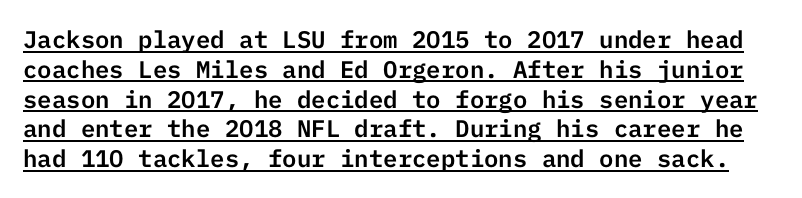
{"italic": "no", "underline": "yes", "line_spacing_ratio": 1.24, "letter_spacing": "normal", "letter_spacing_em": 0.0, "glyph_px": 24}
